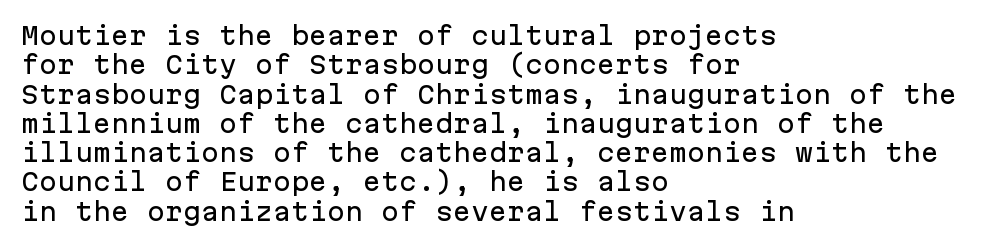
Q: Is the text italic (slanted)? A: No, it is upright.
Q: Is the text underlined? A: No.
Q: How is the paragraph aligned? A: Left-aligned.
Q: Is the spacing between letters normal or unusually wide? A: Normal.
